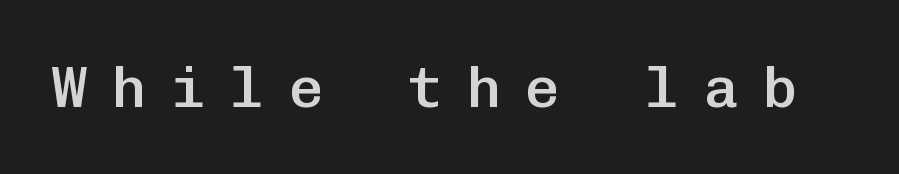
Weight check: semibold — heavier than regular, not quite bold. The face used here is a sans, in the tradition of grotesques and geometrics. No italicization has been applied; the sample stays upright. Someone cranked the tracking dial way up on this one. This sample has the even, mechanical cadence of fixed-width lettering.
